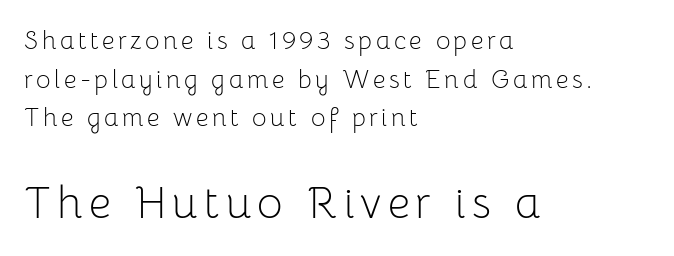
{"serif": "no", "italic": "no", "bold": "no", "weight": "light", "width": "normal", "stroke_contrast": "low", "x_height": "medium", "monospaced": "no", "underline": "no", "align": "left", "line_spacing": "normal", "line_spacing_ratio": 1.55, "larger_block": "second", "size_ratio": 1.76, "glyph_px": 44}
